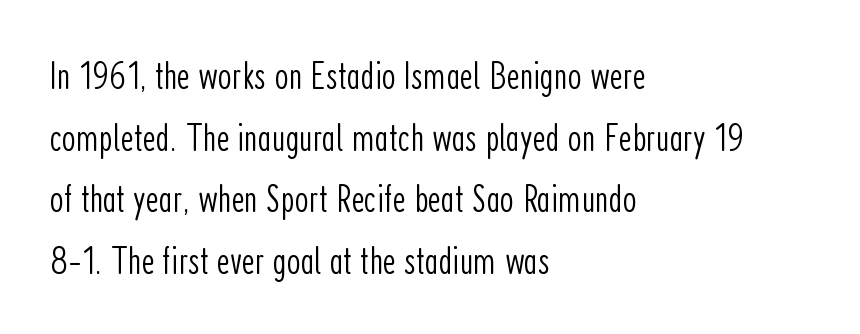
{"serif": "no", "italic": "no", "bold": "no", "weight": "light", "width": "condensed", "stroke_contrast": "low", "x_height": "medium", "monospaced": "no", "underline": "no", "align": "left", "line_spacing": "normal", "line_spacing_ratio": 1.54, "letter_spacing": "normal", "letter_spacing_em": 0.0, "glyph_px": 40}
